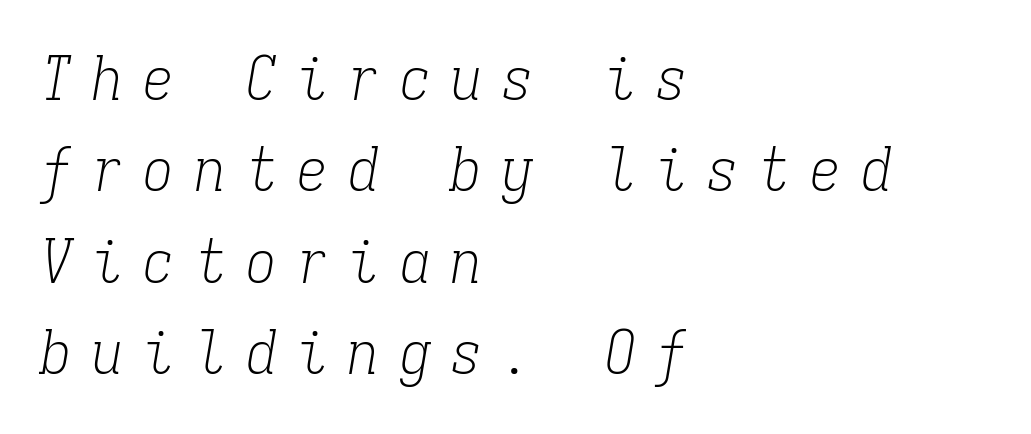
Q: Is the text bold? A: No.
Q: Is the text italic (slanted)? A: Yes, it leans right by about 9 degrees.
Q: Is the typeface a serif or a sans-serif typeface? A: Serif.
Q: Is the text underlined? A: No.
Q: How is the paragraph aligned? A: Left-aligned.
Q: Is the spacing between letters normal or unusually wide? A: Unusually wide.
Q: Is the spacing between lines tight, normal or loose? A: Normal.
Q: Width (condensed, normal, or wide)? A: Condensed.
Q: Stroke contrast? A: Low.
Q: x-height? A: Medium.
Q: Monospaced? A: Yes.
